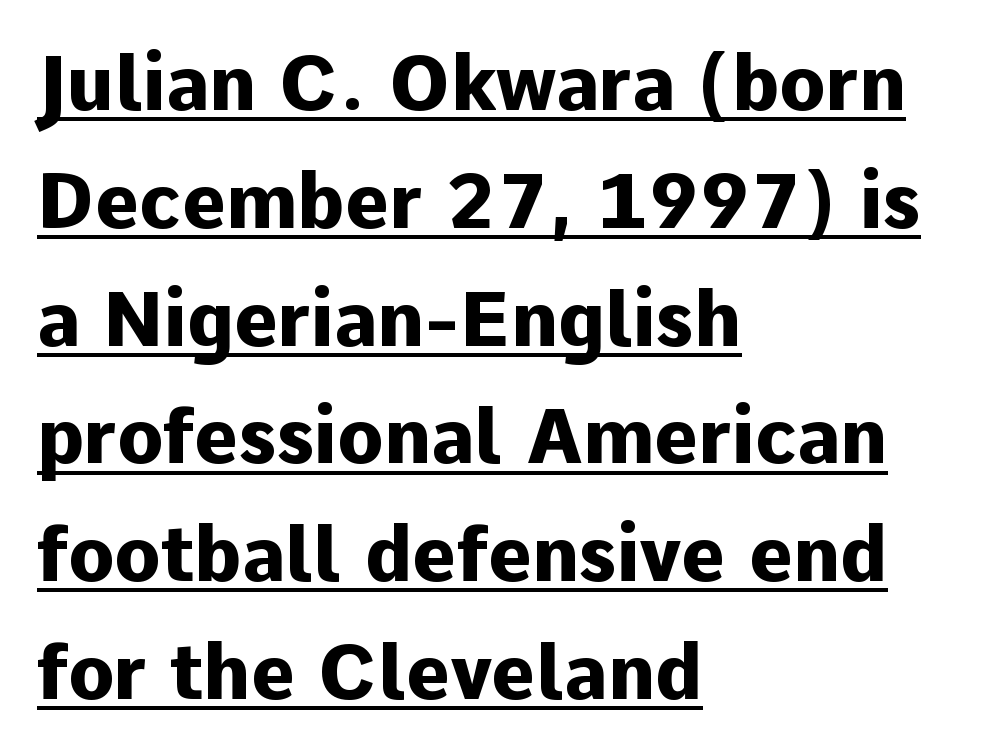
{"serif": "no", "italic": "no", "bold": "yes", "weight": "heavy", "width": "normal", "stroke_contrast": "low", "x_height": "medium", "monospaced": "no", "underline": "yes", "align": "left", "line_spacing": "normal", "line_spacing_ratio": 1.55, "letter_spacing": "normal", "letter_spacing_em": 0.0, "glyph_px": 76}
